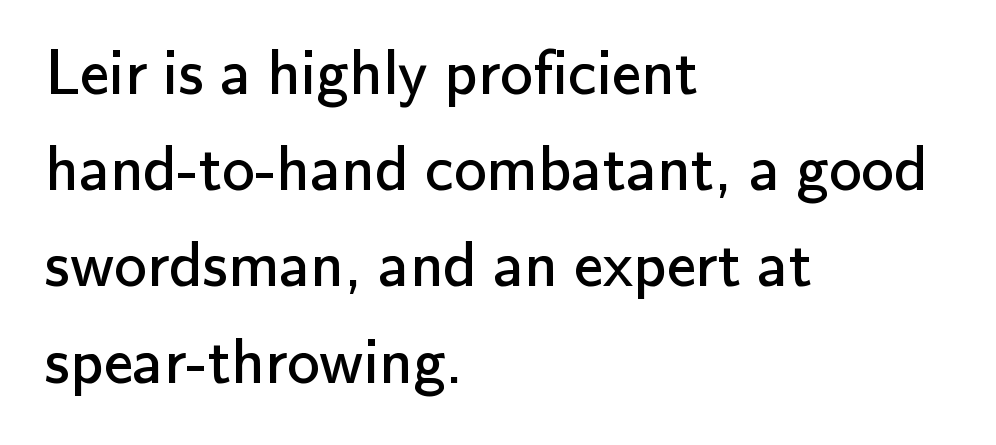
{"serif": "no", "italic": "no", "bold": "no", "weight": "regular", "width": "normal", "stroke_contrast": "low", "x_height": "small", "monospaced": "no", "underline": "no", "align": "left", "line_spacing": "normal", "line_spacing_ratio": 1.48, "letter_spacing": "normal", "letter_spacing_em": 0.0, "glyph_px": 65}
